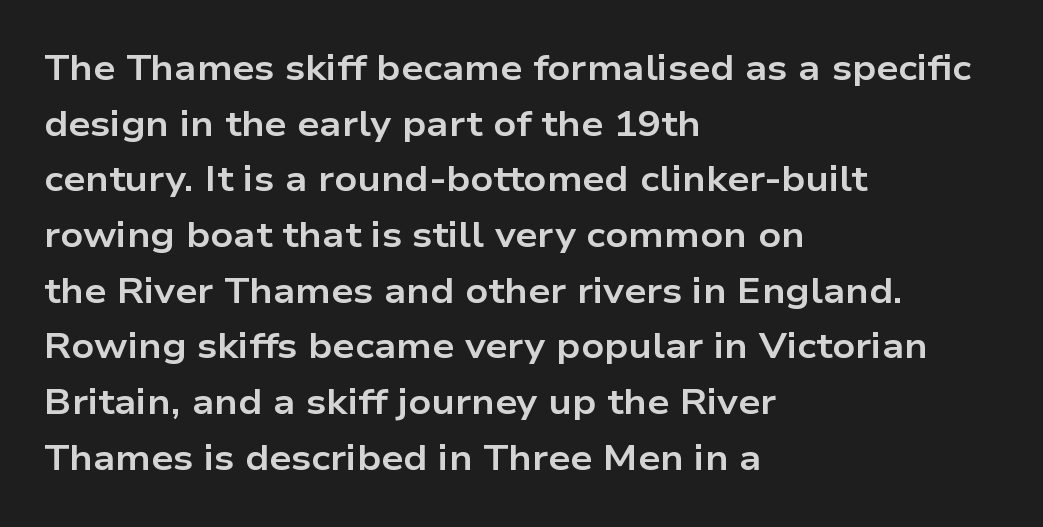
{"serif": "no", "italic": "no", "bold": "yes", "weight": "bold", "width": "wide", "stroke_contrast": "low", "x_height": "medium", "monospaced": "no", "underline": "no", "align": "left", "line_spacing": "normal", "line_spacing_ratio": 1.59, "letter_spacing": "normal", "letter_spacing_em": 0.0, "glyph_px": 35}
